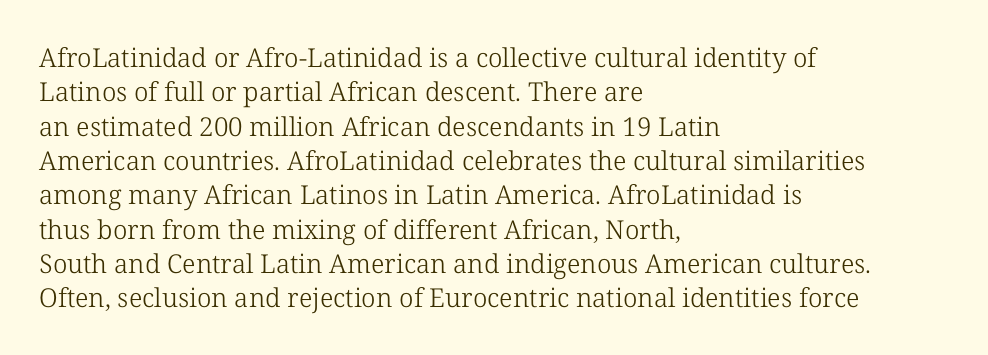
{"italic": "no", "bold": "no", "underline": "no", "align": "left", "line_spacing": "normal", "line_spacing_ratio": 1.32, "letter_spacing": "normal", "letter_spacing_em": 0.0, "glyph_px": 26}
